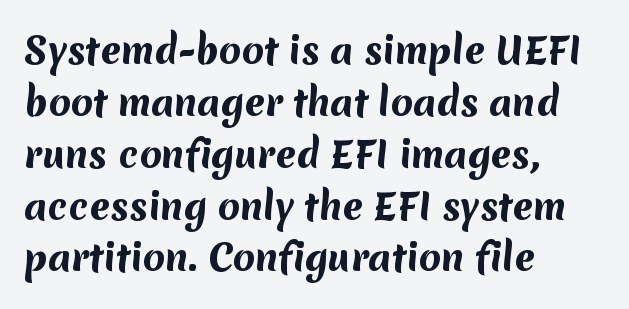
The image shows 36 px bold sans-serif type; set left-aligned, normal line spacing (1.44x), normal letter spacing, not underlined; medium stroke contrast and a medium x-height.
